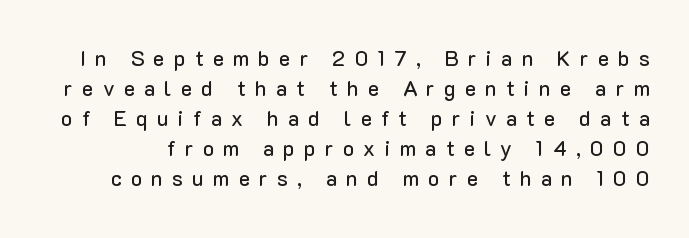
Q: Is the text italic (slanted)? A: No, it is upright.
Q: Is the text underlined? A: No.
Q: Is the spacing between letters normal or unusually wide? A: Unusually wide.
Q: Is the spacing between lines tight, normal or loose? A: Normal.
